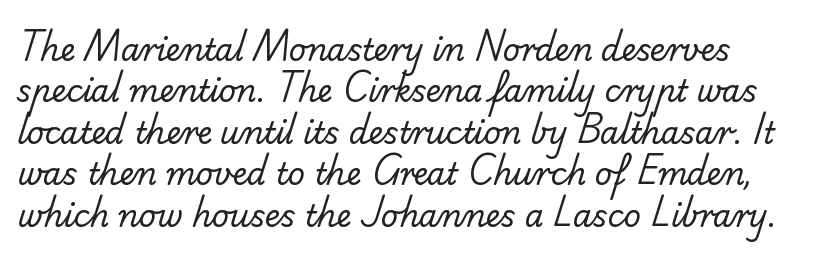
The image shows 30 px regular-weight sans-serif type; set normal line spacing (1.38x), normal letter spacing, not underlined; low stroke contrast and a small x-height.
